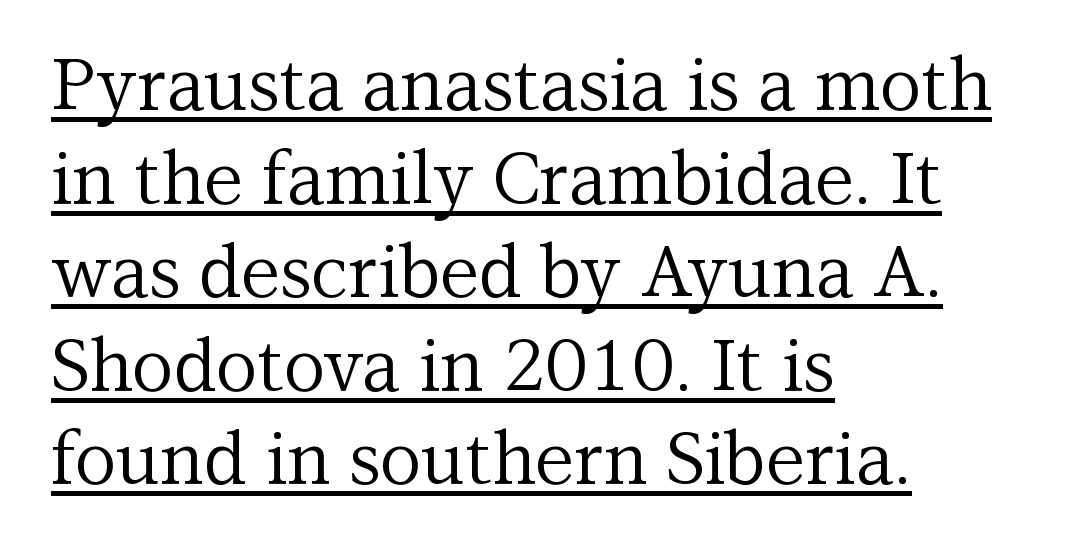
Q: Is the text bold? A: No.
Q: Is the text italic (slanted)? A: No, it is upright.
Q: Is the typeface a serif or a sans-serif typeface? A: Serif.
Q: Is the text underlined? A: Yes.
Q: How is the paragraph aligned? A: Left-aligned.
Q: Is the spacing between letters normal or unusually wide? A: Normal.
Q: Is the spacing between lines tight, normal or loose? A: Normal.
Q: Width (condensed, normal, or wide)? A: Normal.
Q: Stroke contrast? A: Medium.
Q: x-height? A: Medium.
Q: Monospaced? A: No.
